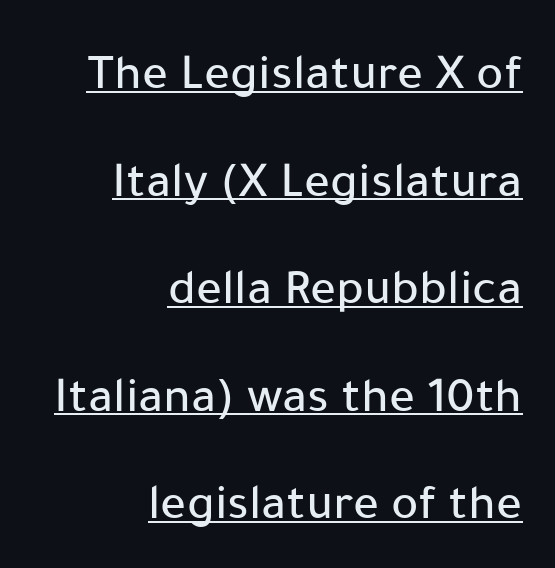
{"serif": "no", "italic": "no", "width": "normal", "stroke_contrast": "low", "x_height": "medium", "monospaced": "no", "underline": "yes", "align": "right", "line_spacing": "loose", "line_spacing_ratio": 2.11, "letter_spacing": "normal", "letter_spacing_em": 0.0, "glyph_px": 51}
